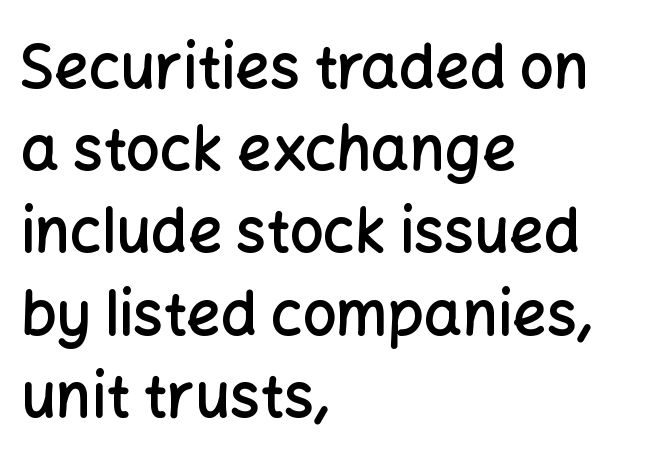
The image shows 60 px semibold sans-serif type, upright; set left-aligned, normal line spacing (1.37x), normal letter spacing, not underlined; low stroke contrast and a medium x-height.
